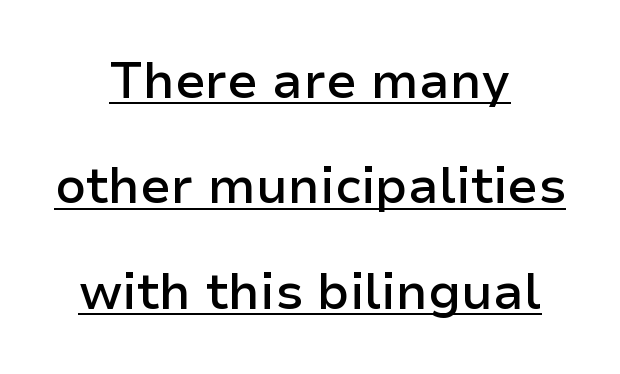
Q: Is the text bold? A: Semi-bold.
Q: Is the text italic (slanted)? A: No, it is upright.
Q: Is the typeface a serif or a sans-serif typeface? A: Sans-serif.
Q: Is the text underlined? A: Yes.
Q: How is the paragraph aligned? A: Centered.
Q: Is the spacing between letters normal or unusually wide? A: Normal.
Q: Is the spacing between lines tight, normal or loose? A: Loose.
Q: Width (condensed, normal, or wide)? A: Normal.
Q: Stroke contrast? A: Low.
Q: x-height? A: Medium.
Q: Monospaced? A: No.
